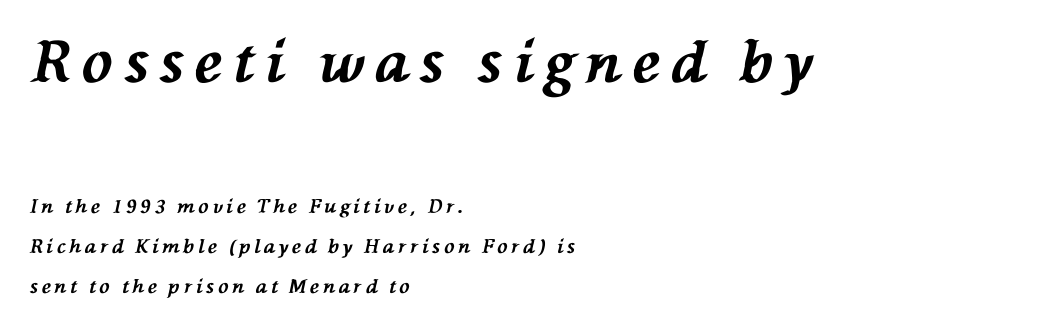
{"italic": "yes", "lean": "left", "slant_degrees": 76, "bold": "yes", "weight": "bold", "width": "normal", "stroke_contrast": "medium", "x_height": "medium", "monospaced": "no", "underline": "no", "align": "left", "line_spacing": "loose", "line_spacing_ratio": 2.11, "letter_spacing": "wide", "letter_spacing_em": 0.2, "larger_block": "first", "size_ratio": 3.0, "glyph_px": 57}
